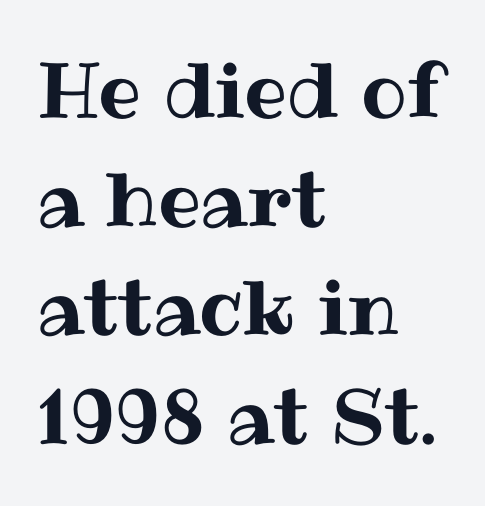
Character widths vary here, with narrow letters taking less room than wide ones. Characters follow at the spacing the type designer built in. The paragraph shown leans on its left margin. The baseline area is clear. Upright lettering throughout.
